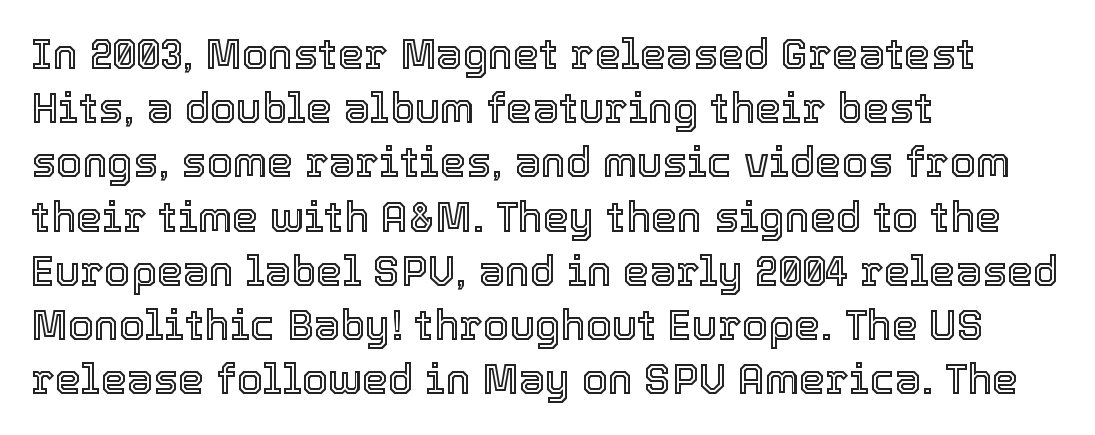
The image shows 42 px text type, upright; set left-aligned, normal line spacing (1.29x), normal letter spacing, not underlined; a medium x-height.
